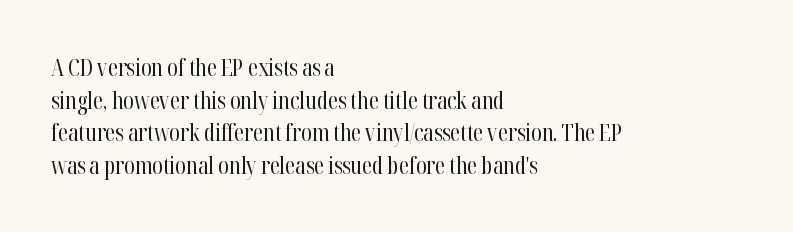
{"italic": "no", "bold": "no", "underline": "no", "align": "left", "line_spacing": "normal", "line_spacing_ratio": 1.42, "letter_spacing": "normal", "letter_spacing_em": 0.0, "glyph_px": 23}
